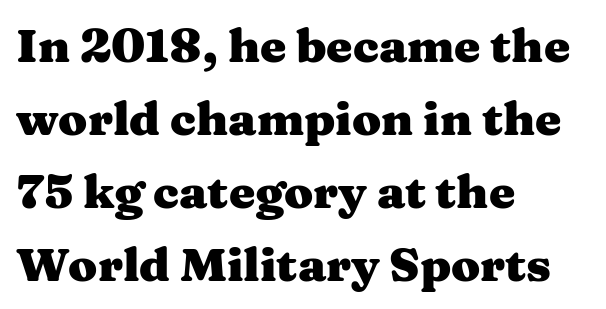
{"serif": "yes", "italic": "no", "bold": "yes", "weight": "heavy", "width": "wide", "stroke_contrast": "medium", "x_height": "medium", "monospaced": "no", "underline": "no", "align": "left", "line_spacing": "normal", "line_spacing_ratio": 1.55, "letter_spacing": "normal", "letter_spacing_em": 0.0, "glyph_px": 47}
